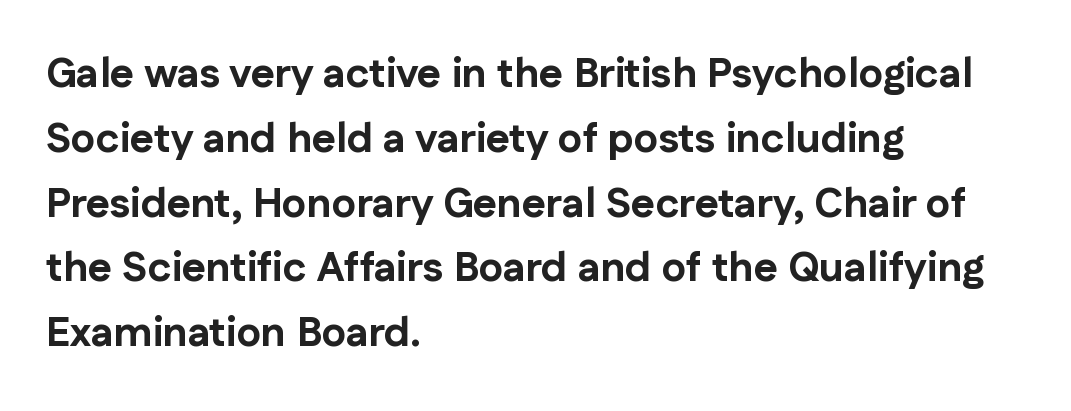
The image shows 41 px bold sans-serif type, upright; set left-aligned, normal line spacing (1.58x), normal letter spacing, not underlined; low stroke contrast and a medium x-height.
